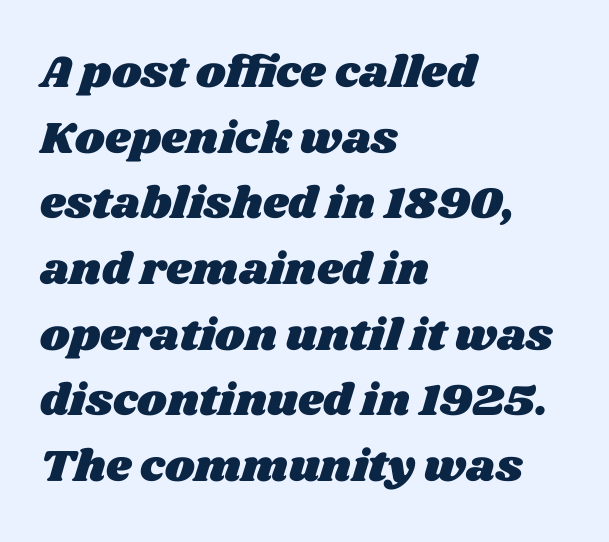
The image shows 45 px wide type; set left-aligned, normal line spacing (1.46x), normal letter spacing, not underlined; medium stroke contrast and a large x-height.
